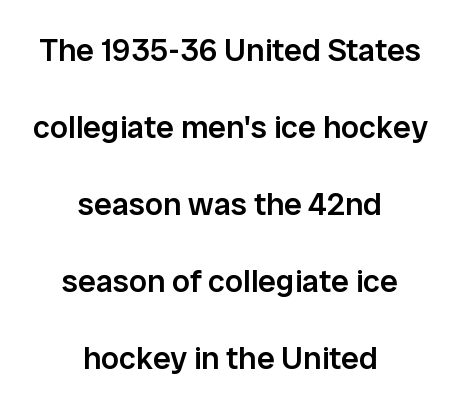
The lettering stays uniformly vertical, giving the passage a roman look. Set as a demibold, roughly 600 on the weight scale. Each letter keeps its own natural width here, so spacing adapts to shape. The text was rendered using a sans face with plain stroke endings. In terms of leading, this rendering errs on the spacious side.
